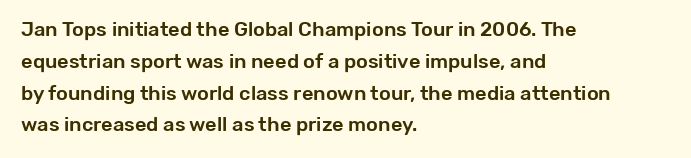
The image shows 20 px text type, upright; set left-aligned, normal line spacing (1.59x), normal letter spacing, not underlined.
